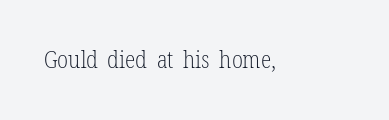
The image shows 24 px text type, upright; set normal letter spacing, not underlined.
